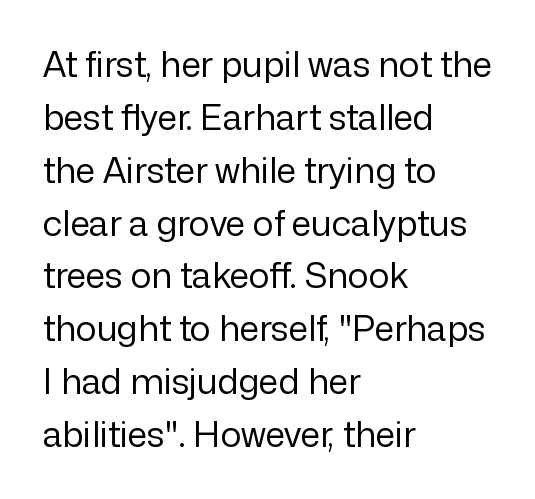
{"serif": "no", "italic": "no", "bold": "no", "weight": "regular", "width": "normal", "stroke_contrast": "low", "x_height": "medium", "monospaced": "no", "underline": "no", "align": "left", "line_spacing": "normal", "line_spacing_ratio": 1.51, "letter_spacing": "normal", "letter_spacing_em": 0.0, "glyph_px": 35}
